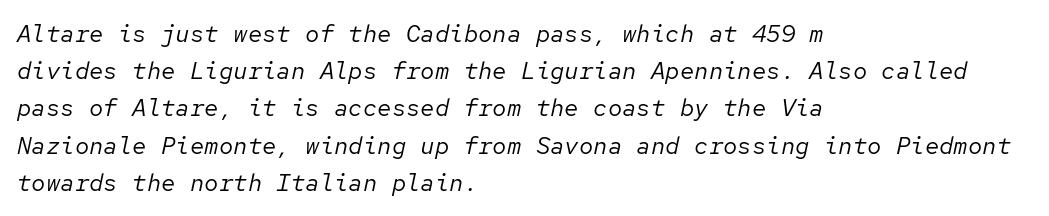
Q: Is the text bold? A: No.
Q: Is the text italic (slanted)? A: Yes, it leans right by about 12 degrees.
Q: Is the text underlined? A: No.
Q: How is the paragraph aligned? A: Left-aligned.
Q: Is the spacing between letters normal or unusually wide? A: Normal.
Q: Is the spacing between lines tight, normal or loose? A: Normal.
